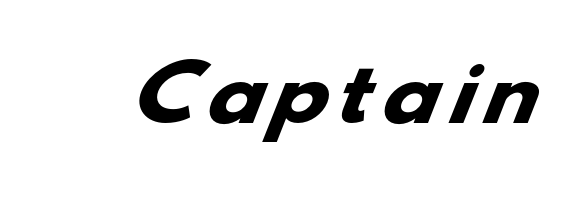
Spacing verdict: proportional, widths tailored to each character. Serif or sans? Sans — the stroke terminals are bare. Weight check: bold — yes, fully. Descenders hang freely into open space.
